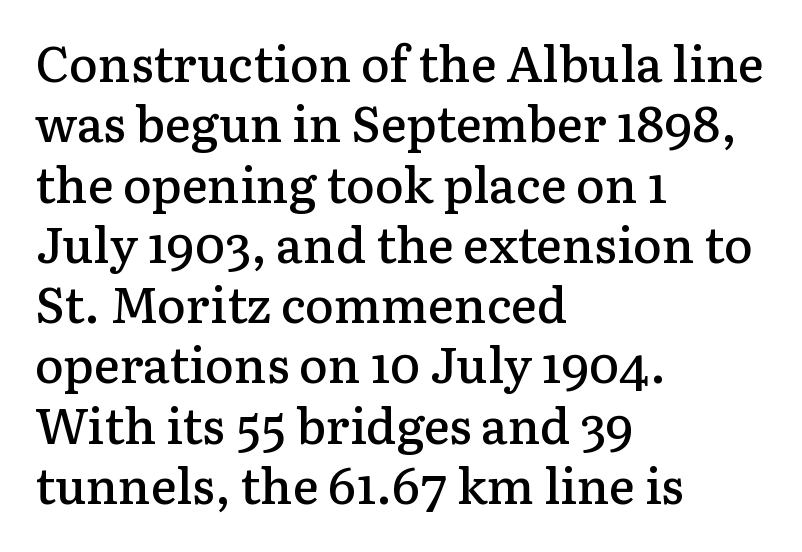
These lines keep a tight, regular rhythm from letter to letter. Stroke thickness is moderately raised; the sample reads as semibold. Unlike italic type, these characters show no tilt at all. Letterform terminals end in serifs throughout the passage. A typesetter would call this proportional, since set widths differ per character.
